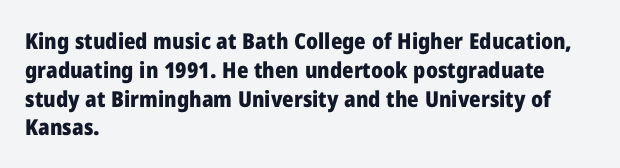
The rows are spaced the way most documents space them. Its strokes are broad and dark, the hallmark of bold type. Posture: upright roman. A bare baseline throughout the passage.
